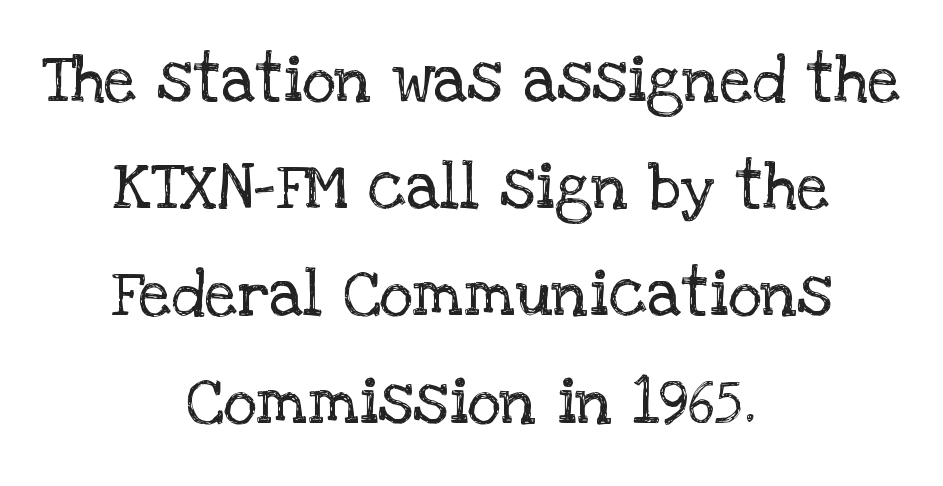
The image shows 65 px regular-weight serif type, upright; set centered, normal line spacing (1.65x), normal letter spacing, not underlined; low stroke contrast and a large x-height.
